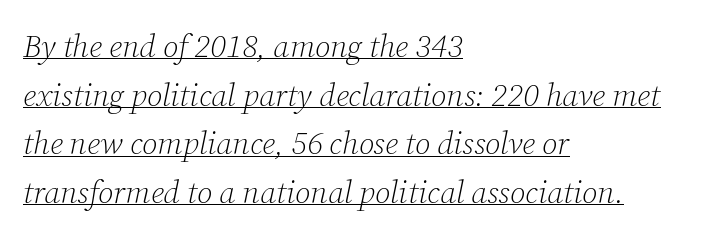
Are there feet on the stems? There are — it's a serif. The glyphs look as if they've been sheared to an angle. Tracking value appears to be zero — textbook default spacing. A typesetter would call this leading conventional body-copy spacing. Compared with a centered layout, this one pins lines to the left instead. Underlined type.
